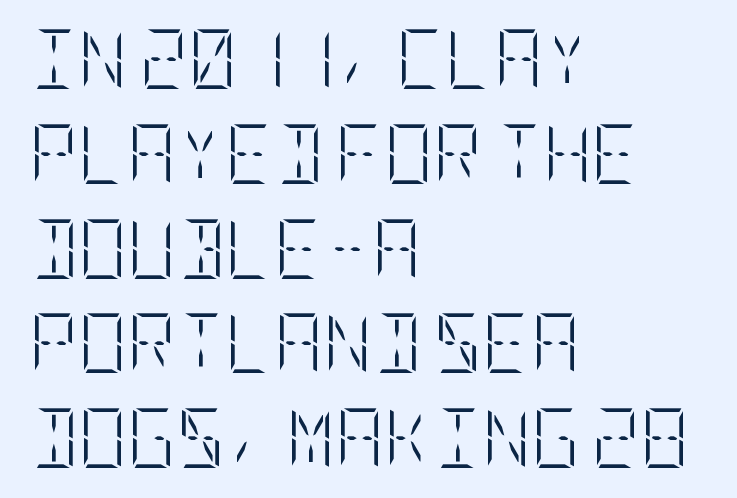
The image shows 60 px light, condensed type, upright; set left-aligned, normal line spacing (1.58x), normal letter spacing, not underlined; low stroke contrast and a large x-height.
